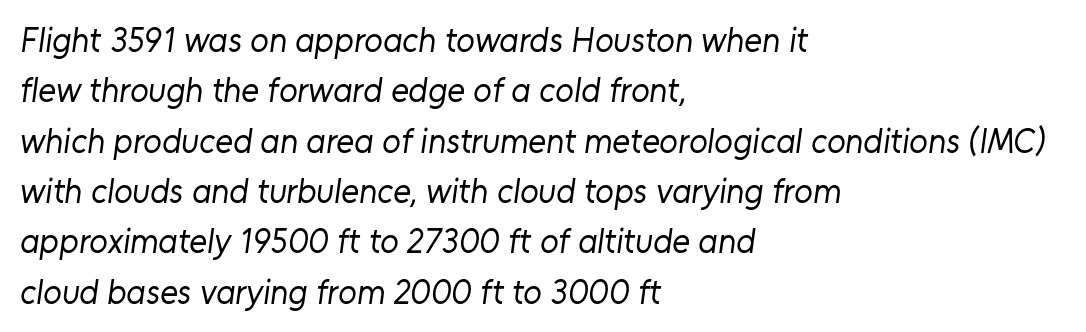
Q: Is the text bold? A: No.
Q: Is the typeface a serif or a sans-serif typeface? A: Sans-serif.
Q: Is the text underlined? A: No.
Q: How is the paragraph aligned? A: Left-aligned.
Q: Is the spacing between letters normal or unusually wide? A: Normal.
Q: Is the spacing between lines tight, normal or loose? A: Normal.
Q: Width (condensed, normal, or wide)? A: Normal.
Q: Stroke contrast? A: Low.
Q: x-height? A: Medium.
Q: Monospaced? A: No.
